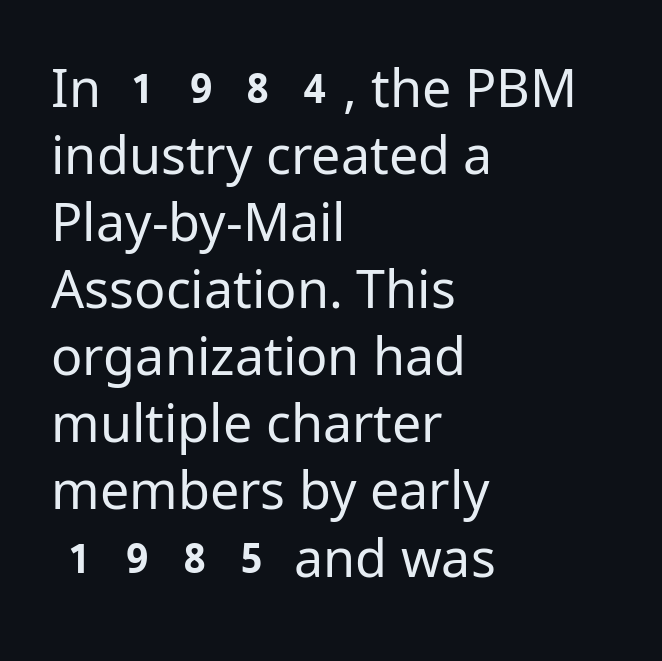
Q: Is the text bold? A: No.
Q: Is the text italic (slanted)? A: No, it is upright.
Q: Is the typeface a serif or a sans-serif typeface? A: Sans-serif.
Q: Is the text underlined? A: No.
Q: How is the paragraph aligned? A: Left-aligned.
Q: Is the spacing between letters normal or unusually wide? A: Normal.
Q: Is the spacing between lines tight, normal or loose? A: Normal.
Q: Width (condensed, normal, or wide)? A: Normal.
Q: Stroke contrast? A: Low.
Q: x-height? A: Medium.
Q: Monospaced? A: No.
